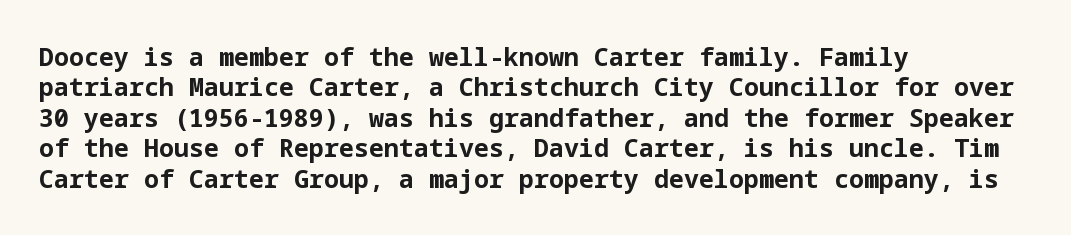
{"italic": "no", "bold": "yes", "underline": "no", "align": "left", "line_spacing_ratio": 1.22, "letter_spacing": "normal", "letter_spacing_em": 0.0, "glyph_px": 25}
